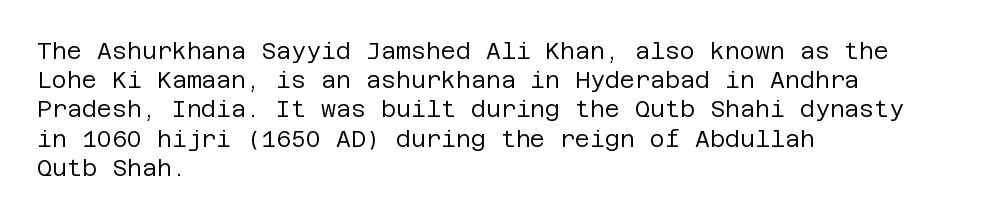
{"italic": "no", "bold": "no", "underline": "no", "align": "left", "line_spacing": "normal", "line_spacing_ratio": 1.27, "letter_spacing": "normal", "letter_spacing_em": 0.0, "glyph_px": 23}
